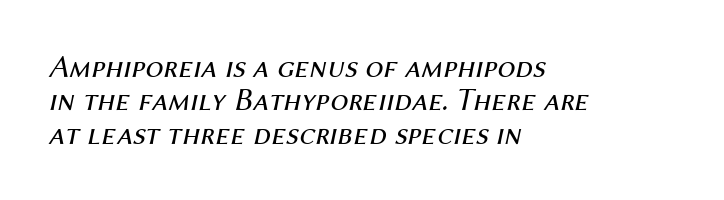
Q: Is the text bold? A: No.
Q: Is the text italic (slanted)? A: Yes, it leans right by about 12 degrees.
Q: Is the text underlined? A: No.
Q: How is the paragraph aligned? A: Left-aligned.
Q: Is the spacing between letters normal or unusually wide? A: Normal.
Q: Is the spacing between lines tight, normal or loose? A: Tight.
Q: Width (condensed, normal, or wide)? A: Normal.
Q: Stroke contrast? A: Medium.
Q: x-height? A: Medium.
Q: Monospaced? A: No.
